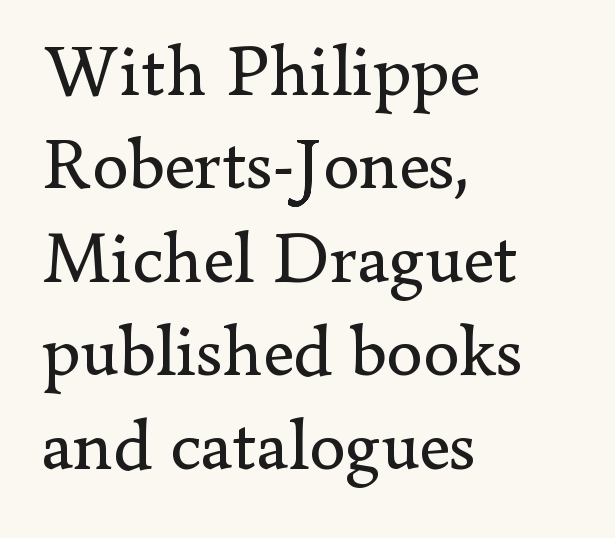
The rendering uses a moderate line-height, typical for paragraphs. Glance below the letters and you will spot only blank space. The axis of the letterforms is exactly vertical. The rendering shows small feet on the letterforms — a serif design. The horizontal fit of the characters is conventional and even.
